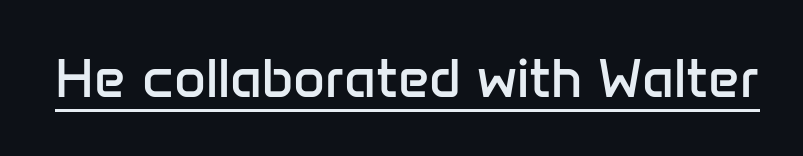
{"serif": "no", "italic": "no", "bold": "no", "weight": "regular", "width": "normal", "stroke_contrast": "low", "x_height": "medium", "monospaced": "no", "underline": "yes", "letter_spacing": "normal", "letter_spacing_em": 0.0, "glyph_px": 55}
